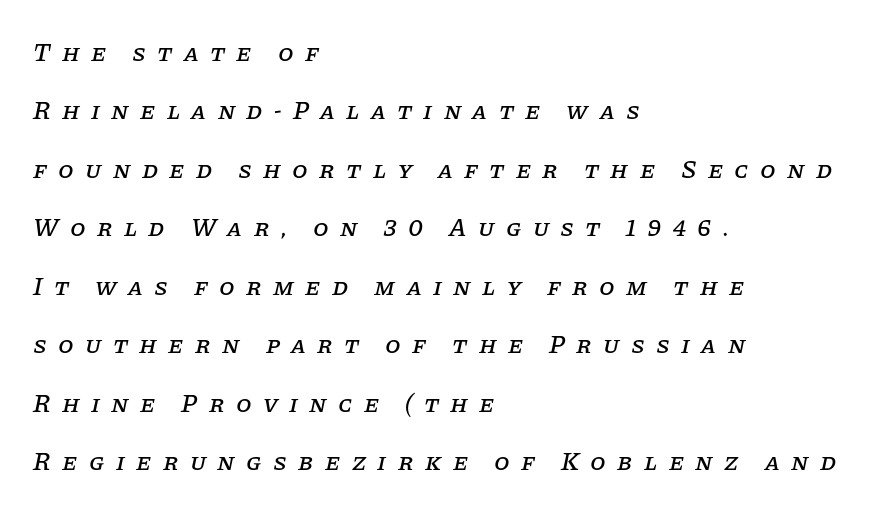
Q: Is the text italic (slanted)? A: Yes, it leans right by about 11 degrees.
Q: Is the text underlined? A: No.
Q: How is the paragraph aligned? A: Left-aligned.
Q: Is the spacing between letters normal or unusually wide? A: Unusually wide.
Q: Is the spacing between lines tight, normal or loose? A: Loose.
